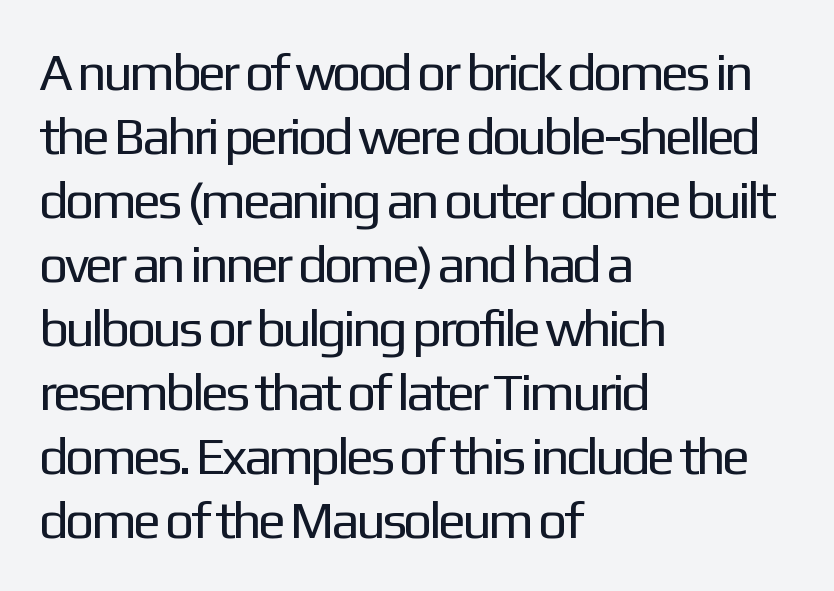
Q: Is the text bold? A: No.
Q: Is the text italic (slanted)? A: No, it is upright.
Q: Is the typeface a serif or a sans-serif typeface? A: Sans-serif.
Q: Is the text underlined? A: No.
Q: How is the paragraph aligned? A: Left-aligned.
Q: Is the spacing between letters normal or unusually wide? A: Normal.
Q: Width (condensed, normal, or wide)? A: Normal.
Q: Stroke contrast? A: Low.
Q: x-height? A: Medium.
Q: Monospaced? A: No.
